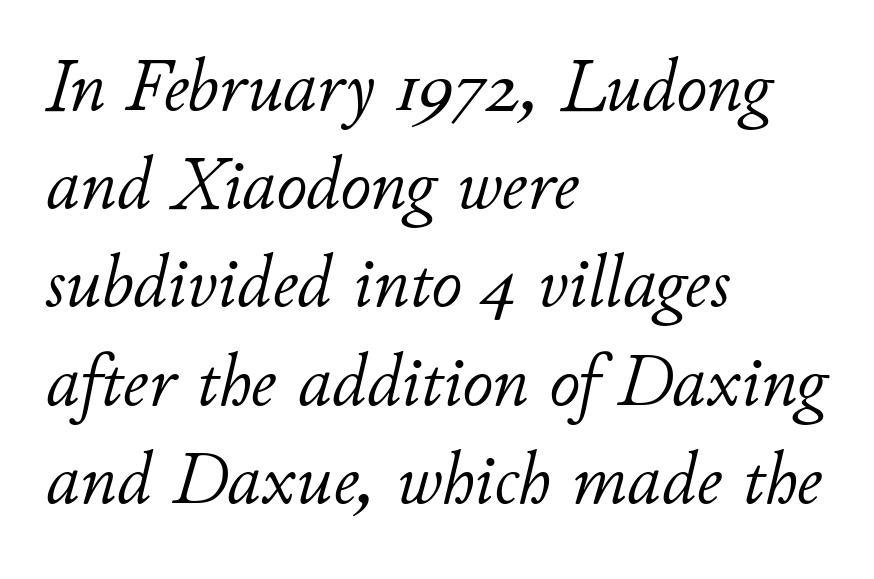
Q: Is the text bold? A: No.
Q: Is the text italic (slanted)? A: Yes, it leans right by about 11 degrees.
Q: Is the text underlined? A: No.
Q: How is the paragraph aligned? A: Left-aligned.
Q: Is the spacing between letters normal or unusually wide? A: Normal.
Q: Is the spacing between lines tight, normal or loose? A: Normal.
Q: Width (condensed, normal, or wide)? A: Normal.
Q: Stroke contrast? A: Low.
Q: x-height? A: Small.
Q: Monospaced? A: No.
